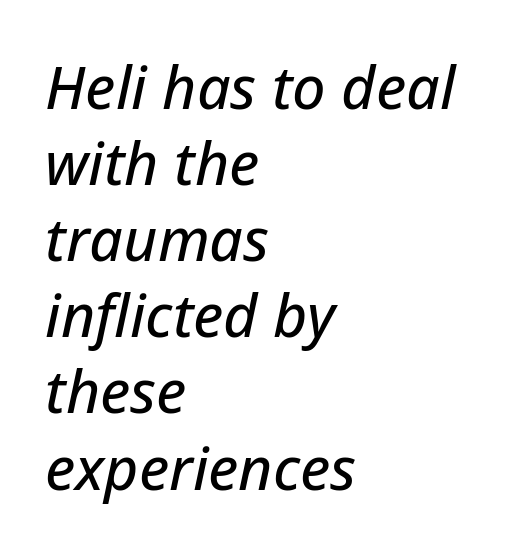
Q: Is the text italic (slanted)? A: Yes, it leans right by about 12 degrees.
Q: Is the text underlined? A: No.
Q: How is the paragraph aligned? A: Left-aligned.
Q: Is the spacing between letters normal or unusually wide? A: Normal.
Q: Is the spacing between lines tight, normal or loose? A: Normal.
Q: Width (condensed, normal, or wide)? A: Normal.
Q: Stroke contrast? A: Low.
Q: x-height? A: Medium.
Q: Monospaced? A: No.
